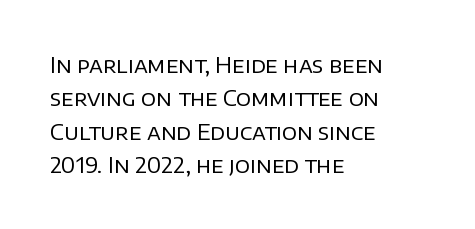
Q: Is the text bold? A: No.
Q: Is the text italic (slanted)? A: No, it is upright.
Q: Is the text underlined? A: No.
Q: How is the paragraph aligned? A: Left-aligned.
Q: Is the spacing between letters normal or unusually wide? A: Normal.
Q: Is the spacing between lines tight, normal or loose? A: Normal.
